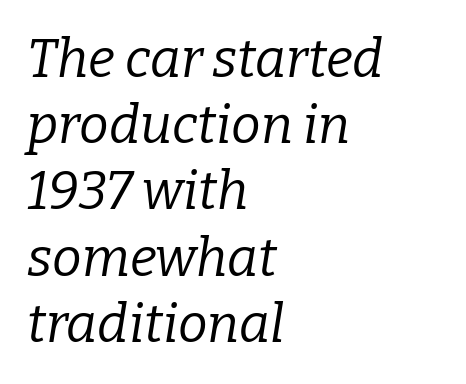
The image shows 53 px regular-weight serif type, italic (leaning right); set left-aligned, normal line spacing (1.25x), normal letter spacing, not underlined; low stroke contrast and a medium x-height.
